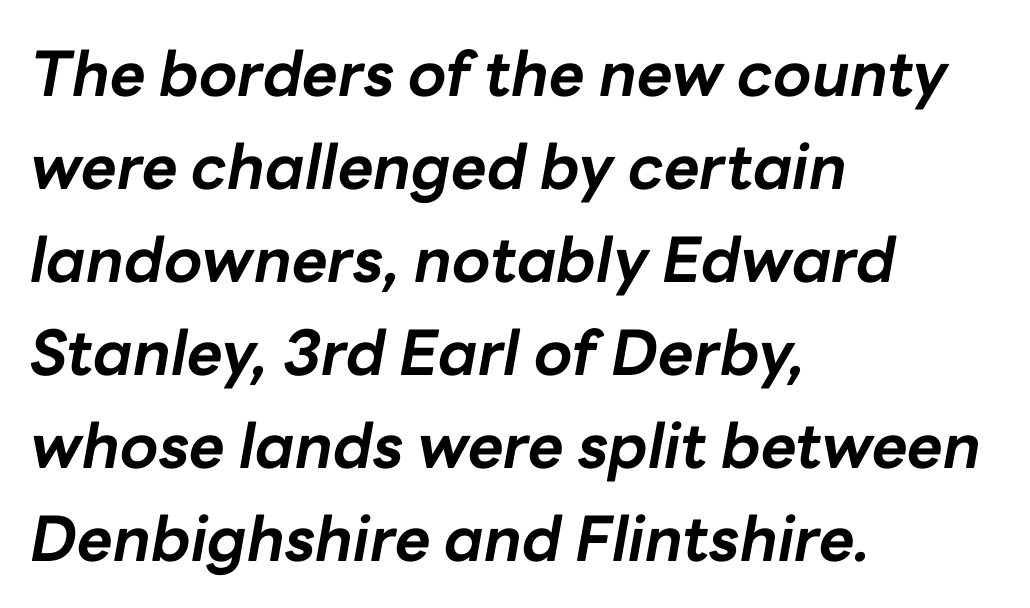
The typography opts for an oblique posture over an upright one. Summary of vertical rhythm: regular, with standard interline spacing. In terms of weight, the rendering is a true, heavy bold. Spacing verdict: proportional, widths tailored to each character. Type without underlining. Each line starts at the same left margin while the right side varies.
